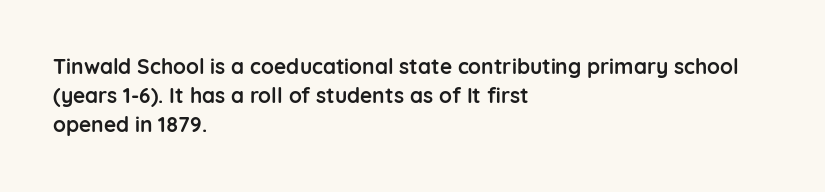
When letters stand straight like this, we call the style roman or upright. Line starts are locked; line ends wander. Quick note: underline off. Words appear dense and cohesive because spacing is normal. A normal amount of white space separates one row of letters from the next.
